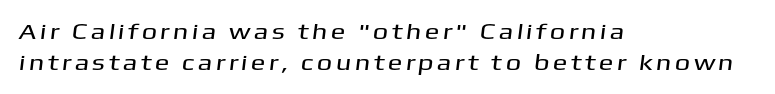
{"underline": "no", "align": "left", "line_spacing": "normal", "line_spacing_ratio": 1.43, "glyph_px": 22}
